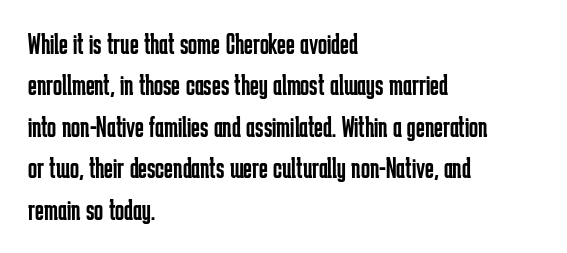
A typesetter would call this proportional, since set widths differ per character. Regarding serifs, this sample does without them. Visually the block forms a straight wall on the left and a jagged coastline on the right. Each row of text sits above clean, open space.
